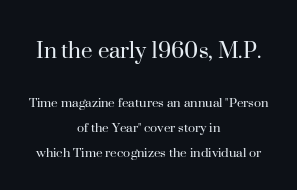
Q: Is the text bold? A: No.
Q: Is the text italic (slanted)? A: No, it is upright.
Q: Is the text underlined? A: No.
Q: How is the paragraph aligned? A: Centered.
Q: Is the spacing between letters normal or unusually wide? A: Normal.
Q: Is the spacing between lines tight, normal or loose? A: Normal.
Q: Which block of text is set in a larger size, the first (top) or the second (bottom)? A: The first (top) one.
